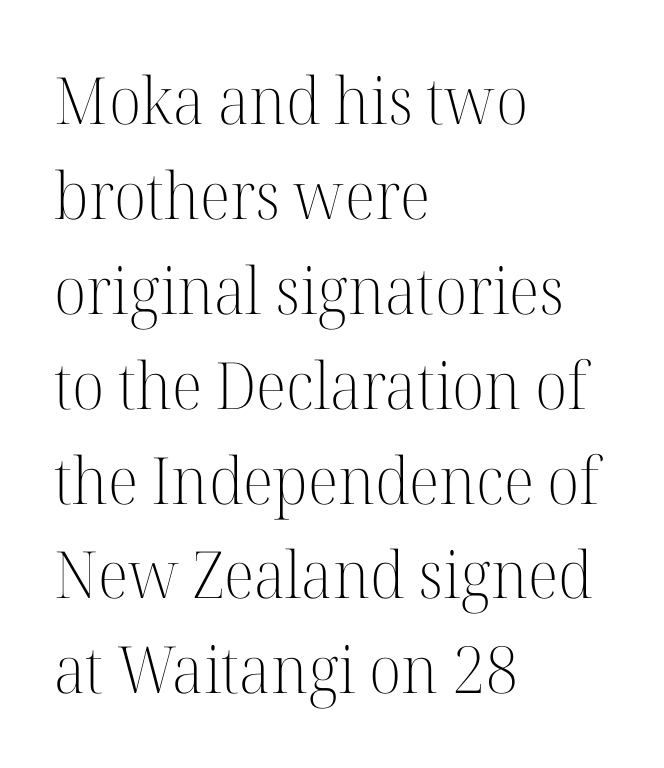
Q: Is the text bold? A: No.
Q: Is the text italic (slanted)? A: No, it is upright.
Q: Is the typeface a serif or a sans-serif typeface? A: Serif.
Q: Is the text underlined? A: No.
Q: How is the paragraph aligned? A: Left-aligned.
Q: Is the spacing between letters normal or unusually wide? A: Normal.
Q: Is the spacing between lines tight, normal or loose? A: Normal.
Q: Width (condensed, normal, or wide)? A: Normal.
Q: Stroke contrast? A: High.
Q: x-height? A: Medium.
Q: Monospaced? A: No.
